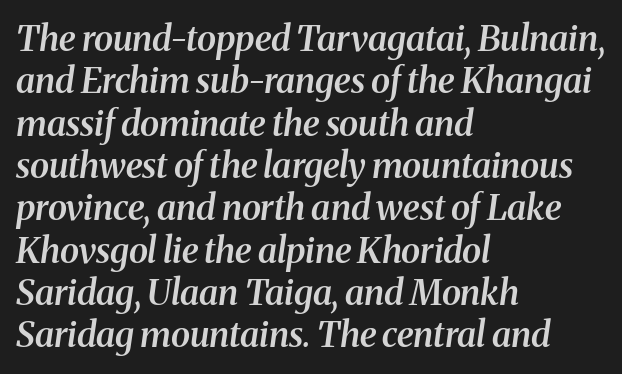
Letter spacing: default. Character widths vary here, with narrow letters taking less room than wide ones. Does the weight exceed regular? Yes, but only to semibold. A student would call this left alignment; a typographer would say flush left, rag right. Are there feet on the stems? There are — it's a serif.
